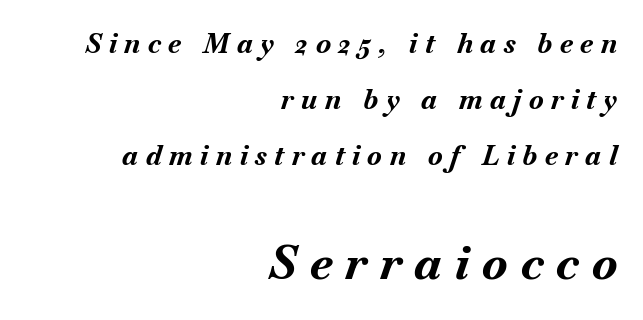
Q: Is the text bold? A: Yes.
Q: Is the text italic (slanted)? A: Yes, it leans right by about 18 degrees.
Q: Is the text underlined? A: No.
Q: How is the paragraph aligned? A: Right-aligned.
Q: Is the spacing between letters normal or unusually wide? A: Unusually wide.
Q: Is the spacing between lines tight, normal or loose? A: Loose.
Q: Which block of text is set in a larger size, the first (top) or the second (bottom)? A: The second (bottom) one.
Q: Width (condensed, normal, or wide)? A: Normal.
Q: Stroke contrast? A: Medium.
Q: x-height? A: Small.
Q: Monospaced? A: No.
